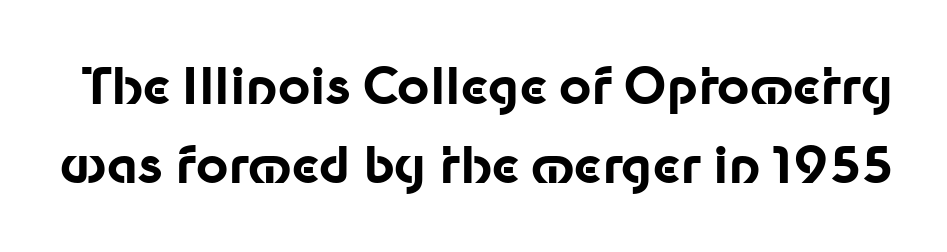
The gaps between neighbouring characters are ordinary and unremarkable. Is this a fixed-width face? No — the glyphs have proportional, varying widths. A dark, heavy texture on the line: the type is bold. Evenly set lines give the paragraph a standard silhouette. Vertical strokes here are truly vertical. Lines of text with bare space underneath.
